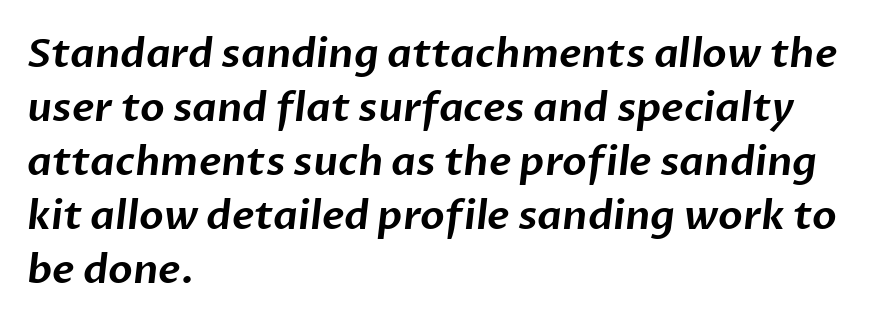
You could call the tracking neutral — neither tight nor loose. Baseline-to-baseline distance is the conventional proportion of letter height. Note the varied advance widths — an 'i' is clearly narrower than an 'm'. Leftover space on each line is placed entirely after the last word.
